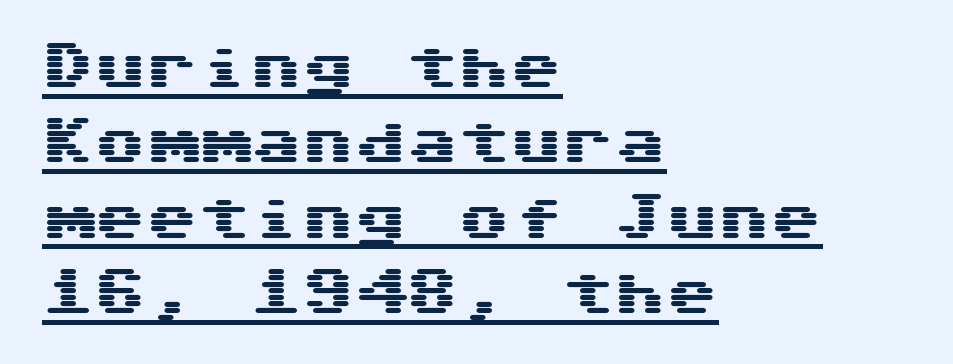
Q: Is the text italic (slanted)? A: No, it is upright.
Q: Is the typeface a serif or a sans-serif typeface? A: Sans-serif.
Q: Is the text underlined? A: Yes.
Q: How is the paragraph aligned? A: Left-aligned.
Q: Is the spacing between letters normal or unusually wide? A: Normal.
Q: Is the spacing between lines tight, normal or loose? A: Normal.
Q: Width (condensed, normal, or wide)? A: Wide.
Q: Stroke contrast? A: Medium.
Q: x-height? A: Medium.
